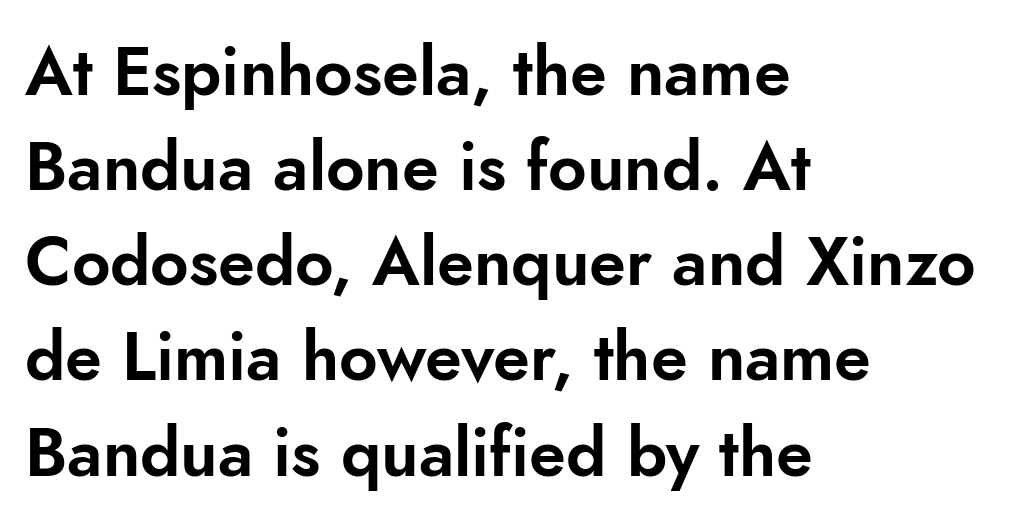
The image shows 67 px sans-serif type, upright; set left-aligned, normal line spacing (1.42x), normal letter spacing, not underlined; low stroke contrast and a small x-height.
